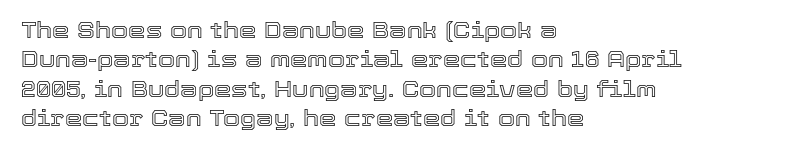
Q: Is the text italic (slanted)? A: No, it is upright.
Q: Is the text underlined? A: No.
Q: How is the paragraph aligned? A: Left-aligned.
Q: Is the spacing between letters normal or unusually wide? A: Normal.
Q: Is the spacing between lines tight, normal or loose? A: Normal.
